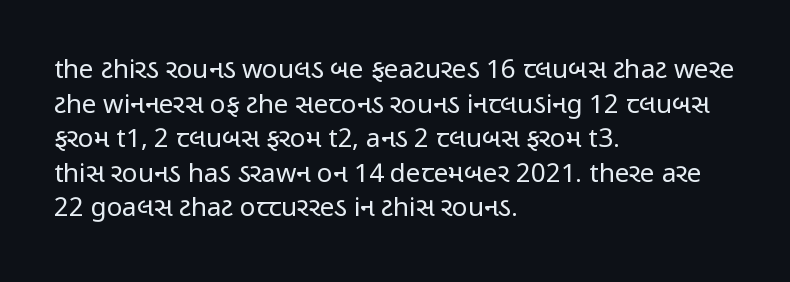
The image shows 26 px text type, upright; set left-aligned, normal line spacing (1.33x), normal letter spacing, not underlined.
